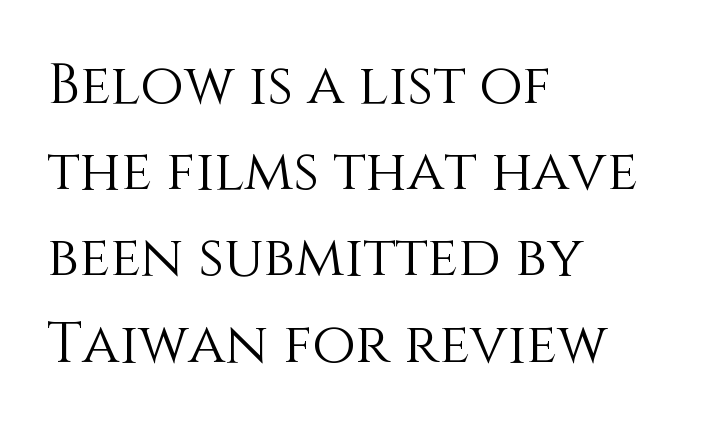
The image shows 56 px light type, upright; set left-aligned, normal line spacing (1.54x), normal letter spacing, not underlined; medium stroke contrast and a large x-height.
